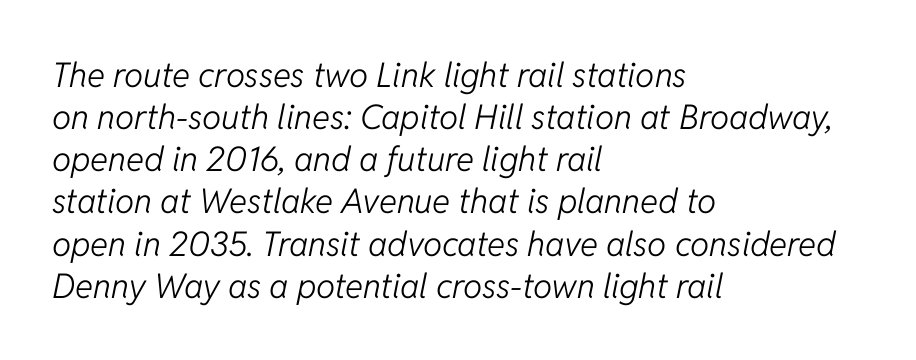
Underlining? Definitely not there. The specimen reads as italic at a glance. Stems here are at most as thick as an everyday book face. Think of a printed novel: that variable character pitch is what you see here. The passage is arranged the way most books set body copy — flush left. The passage shown has conventional tracking throughout.
